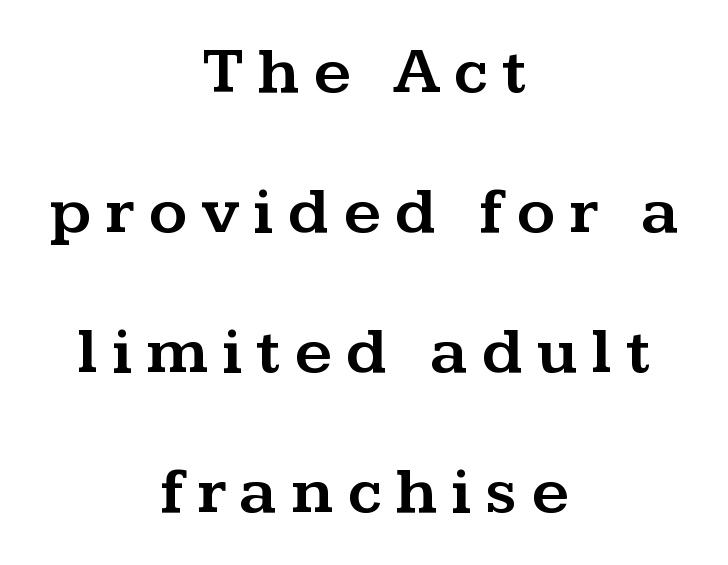
{"serif": "yes", "italic": "no", "width": "wide", "stroke_contrast": "medium", "x_height": "medium", "monospaced": "no", "underline": "no", "align": "center", "line_spacing": "loose", "line_spacing_ratio": 2.12, "letter_spacing": "wide", "letter_spacing_em": 0.21, "glyph_px": 66}
